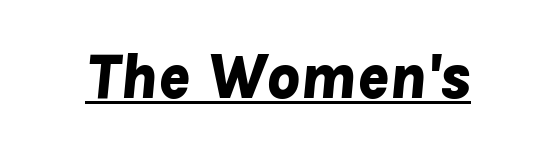
Slanted lettering throughout. Is there an underline? Yes — a line sits under the letters. You could not count columns in this text — the font is proportionally spaced. The rendering keeps characters at their native spacing. Strokes here are thick enough to call this a true bold.
